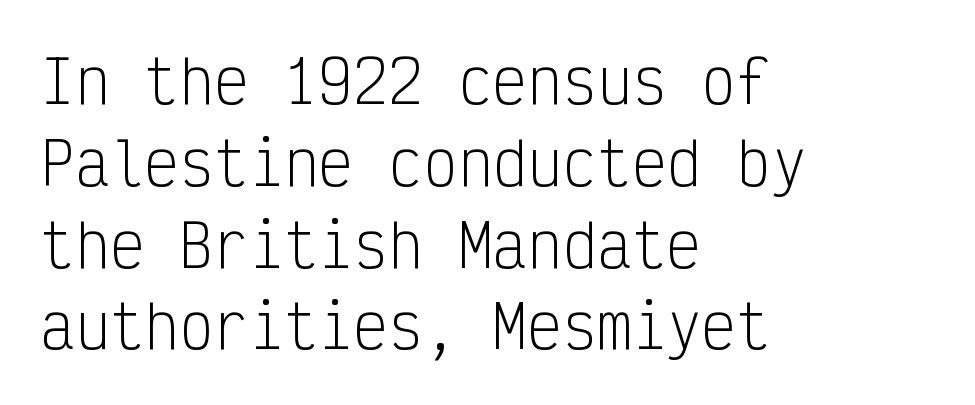
Compared with a typical body face, this is equally light or lighter still. The letters march in equal steps, a hallmark of fixed-pitch type. Caption: standard tracking, unaltered. The space between consecutive lines is moderate. Teacher's note: observe the even left margin — that is flush-left alignment.
